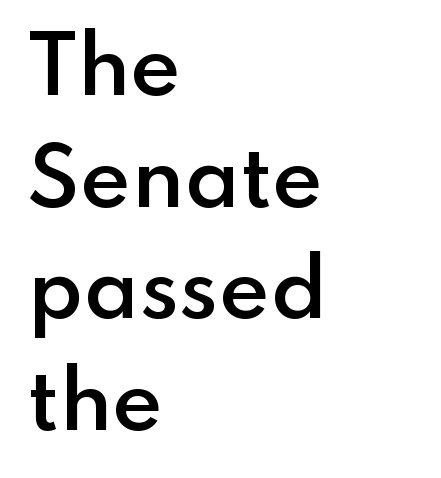
Students, note that the glyphs here touch the page at normal intervals. These lines are set flush left with a ragged right edge. A clean baseline with only descenders dipping below it. This is the in-between weight designers call semibold or demi.
